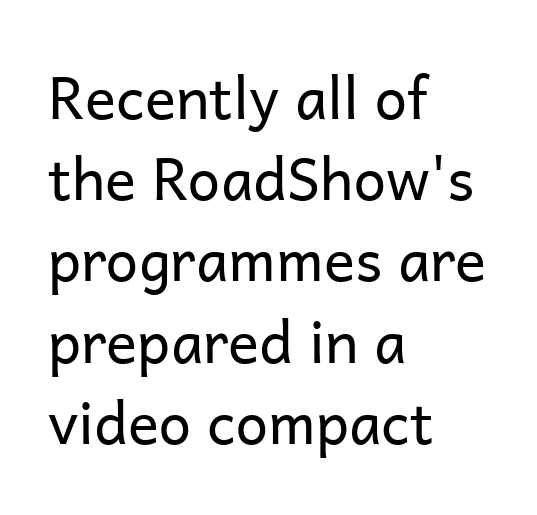
The image shows 58 px regular-weight sans-serif type, upright; set left-aligned, normal line spacing (1.4x), normal letter spacing, not underlined; low stroke contrast and a medium x-height.
